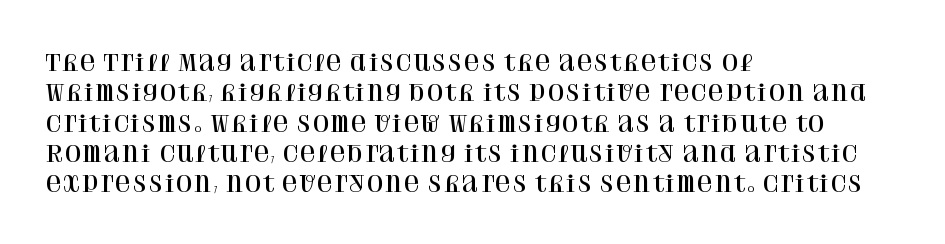
{"italic": "no", "underline": "no", "align": "left", "line_spacing": "normal", "line_spacing_ratio": 1.38, "letter_spacing": "normal", "letter_spacing_em": 0.0, "glyph_px": 22}
